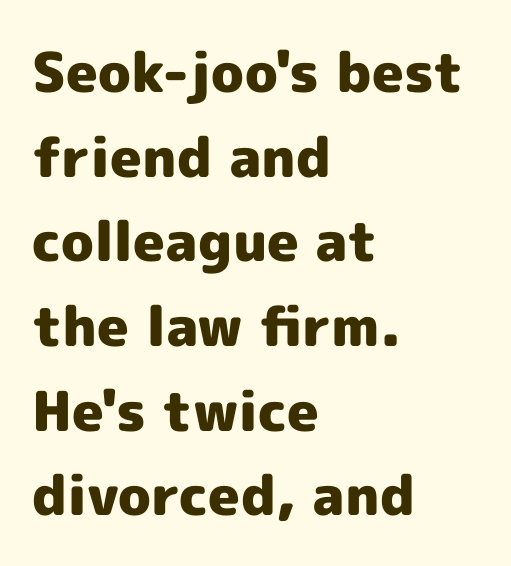
{"serif": "no", "italic": "no", "bold": "yes", "weight": "heavy", "width": "normal", "x_height": "medium", "monospaced": "no", "underline": "no", "align": "left", "line_spacing": "normal", "line_spacing_ratio": 1.54, "letter_spacing": "normal", "letter_spacing_em": 0.0, "glyph_px": 55}
